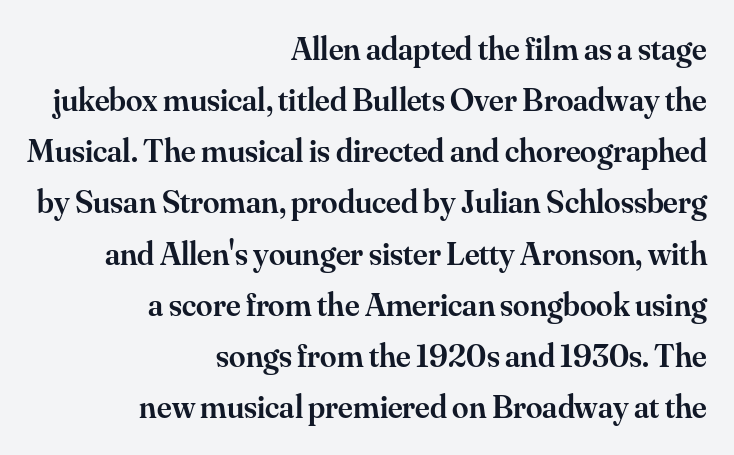
Q: Is the text bold? A: Semi-bold.
Q: Is the text italic (slanted)? A: No, it is upright.
Q: Is the typeface a serif or a sans-serif typeface? A: Serif.
Q: Is the text underlined? A: No.
Q: How is the paragraph aligned? A: Right-aligned.
Q: Is the spacing between letters normal or unusually wide? A: Normal.
Q: Is the spacing between lines tight, normal or loose? A: Normal.
Q: Width (condensed, normal, or wide)? A: Normal.
Q: Stroke contrast? A: Medium.
Q: x-height? A: Small.
Q: Monospaced? A: No.
